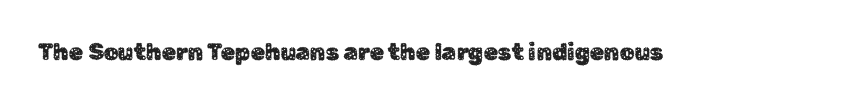
The image shows 23 px text type, upright; set normal letter spacing, not underlined.
